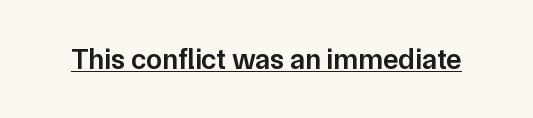
The image shows 29 px semibold sans-serif type, upright; set normal letter spacing, underlined; low stroke contrast and a medium x-height.
